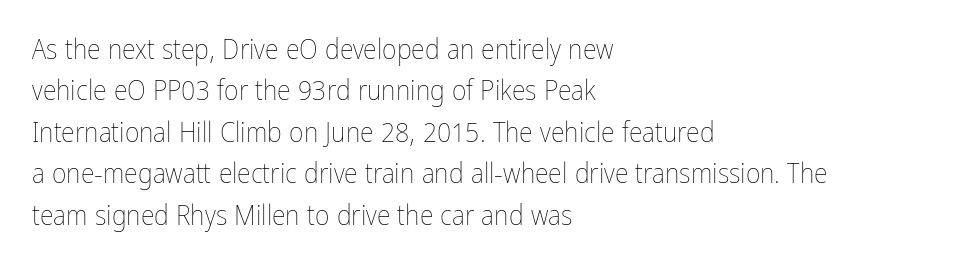
The image shows 28 px thin, condensed type, upright; set left-aligned, normal line spacing (1.48x), normal letter spacing, not underlined; low stroke contrast and a medium x-height.
